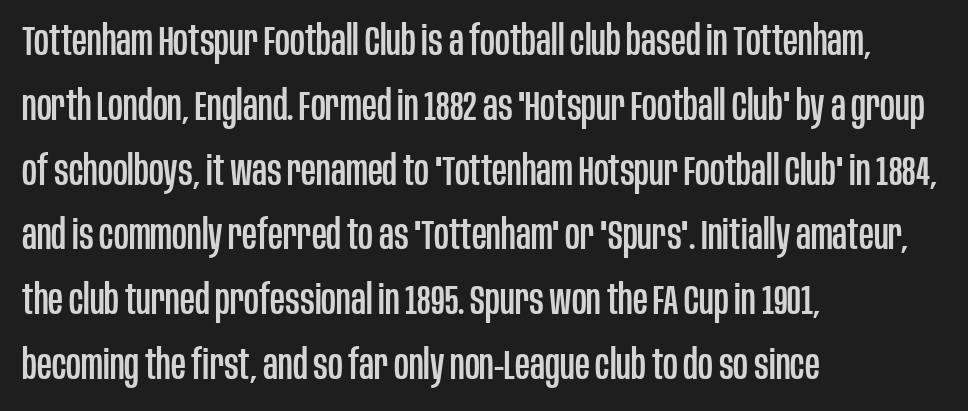
The image shows 41 px condensed sans-serif type, upright; set left-aligned, normal line spacing (1.58x), normal letter spacing, not underlined; low stroke contrast and a large x-height.
